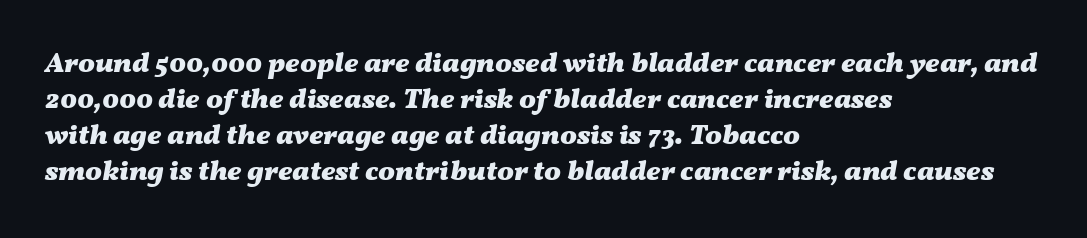
Q: Is the text bold? A: Yes.
Q: Is the text italic (slanted)? A: Yes, it leans right by about 11 degrees.
Q: Is the text underlined? A: No.
Q: How is the paragraph aligned? A: Left-aligned.
Q: Is the spacing between letters normal or unusually wide? A: Normal.
Q: Is the spacing between lines tight, normal or loose? A: Normal.
Q: Width (condensed, normal, or wide)? A: Wide.
Q: Stroke contrast? A: Medium.
Q: x-height? A: Medium.
Q: Monospaced? A: No.
